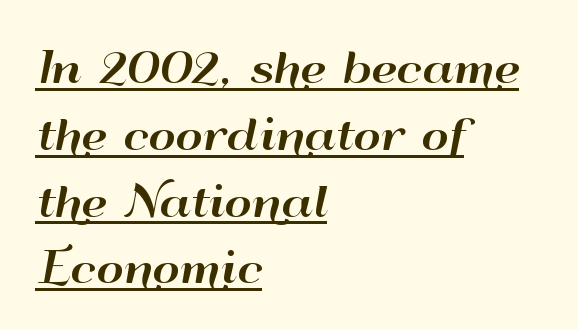
The passage shown is underscored from start to finish. Regular leading. A typesetter would call this proportional, since set widths differ per character. Default kerning and tracking; the words read as compact shapes. Line starts are locked; line ends wander.
